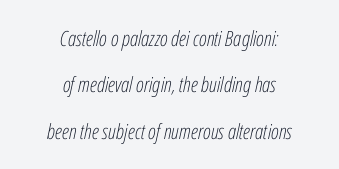
The image shows 21 px text type, italic (leaning right); set centered, loose line spacing (2.21x), normal letter spacing, not underlined.
